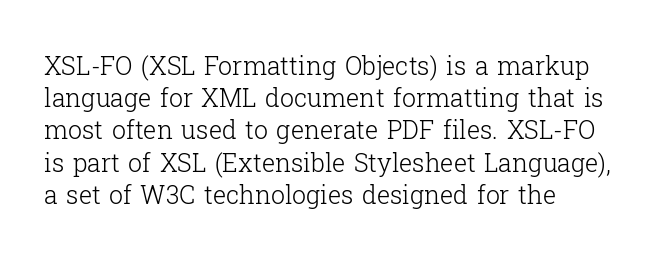
{"italic": "no", "bold": "no", "underline": "no", "align": "left", "line_spacing": "normal", "line_spacing_ratio": 1.29, "letter_spacing": "normal", "letter_spacing_em": 0.0, "glyph_px": 25}
